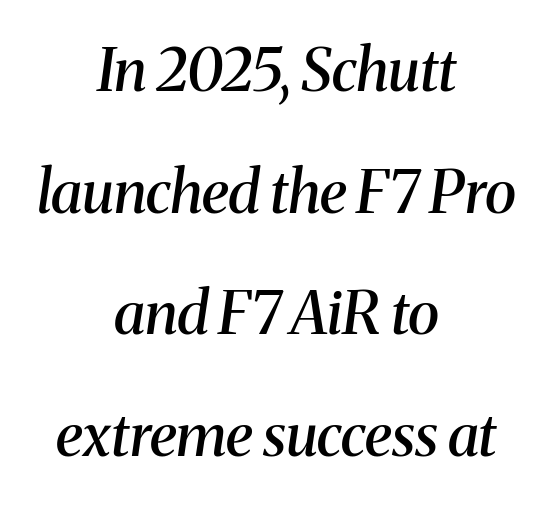
These lines are rendered in a variable-pitch font. In terms of posture, this sample is oblique. To sum up the face: it has serifs. The space between consecutive lines is lavish. Plain, unruled lines of type. What stands out about the letter spacing? Nothing — it is the standard amount.
